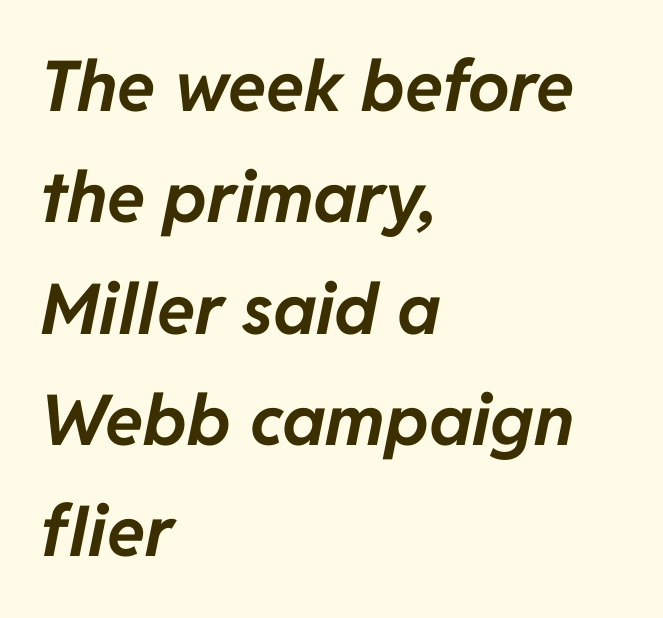
If you drew a line through each stem, it would be angled. Each new line begins a customary step beneath the previous one. Nobody touched the tracking dial on this one. The rendering uses natural spacing where letterforms have individual widths. Decoration check: the copy has no underline.
